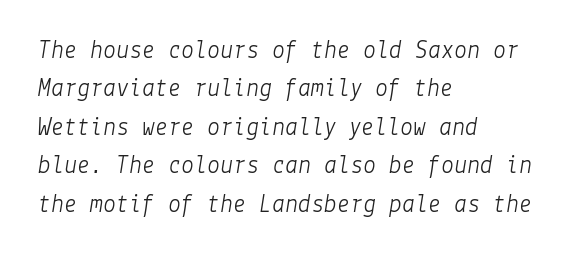
{"italic": "yes", "lean": "right", "slant_degrees": 9, "bold": "no", "underline": "no", "align": "left", "line_spacing": "normal", "line_spacing_ratio": 1.48, "letter_spacing": "normal", "letter_spacing_em": 0.0, "glyph_px": 26}
